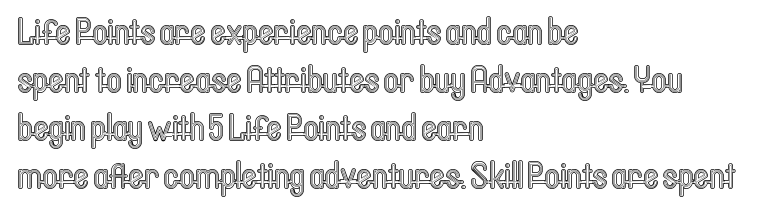
{"italic": "no", "width": "condensed", "x_height": "medium", "monospaced": "no", "underline": "no", "align": "left", "line_spacing": "normal", "line_spacing_ratio": 1.3, "letter_spacing": "normal", "letter_spacing_em": 0.0, "glyph_px": 37}
